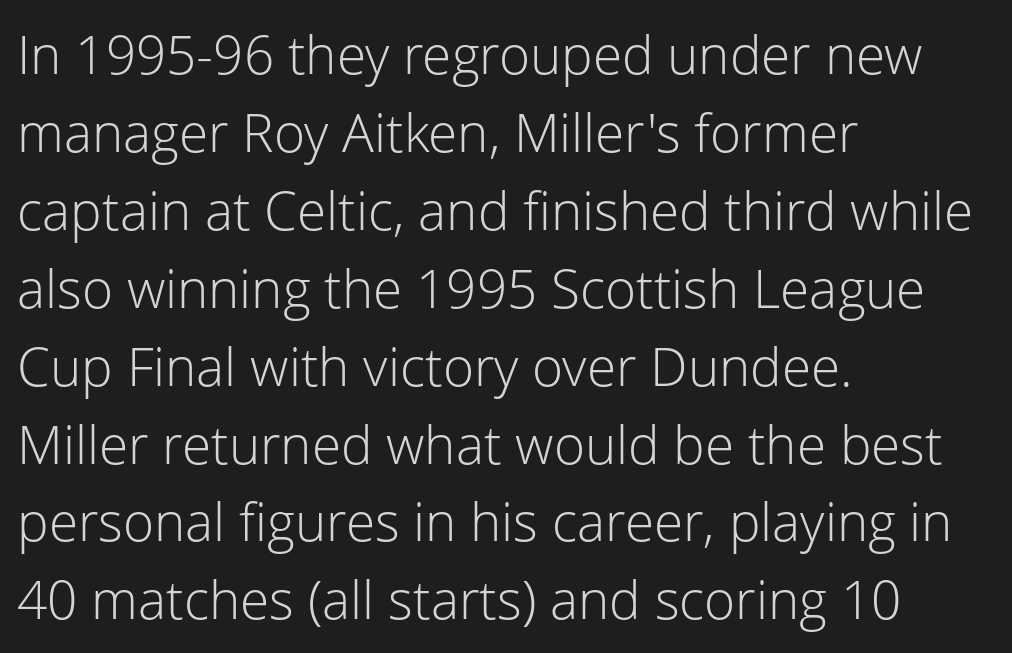
The image shows 53 px light sans-serif type, upright; set left-aligned, normal line spacing (1.47x), normal letter spacing, not underlined; low stroke contrast and a medium x-height.
